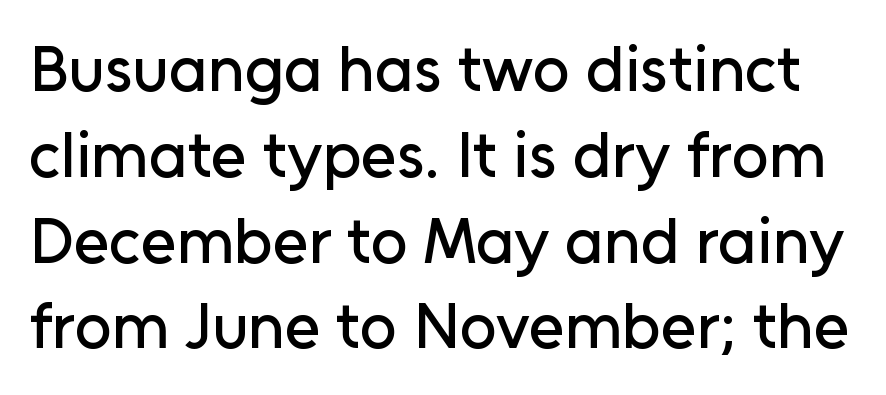
Q: Is the text italic (slanted)? A: No, it is upright.
Q: Is the typeface a serif or a sans-serif typeface? A: Sans-serif.
Q: Is the text underlined? A: No.
Q: Is the spacing between letters normal or unusually wide? A: Normal.
Q: Is the spacing between lines tight, normal or loose? A: Normal.
Q: Width (condensed, normal, or wide)? A: Normal.
Q: Stroke contrast? A: Low.
Q: x-height? A: Medium.
Q: Monospaced? A: No.
